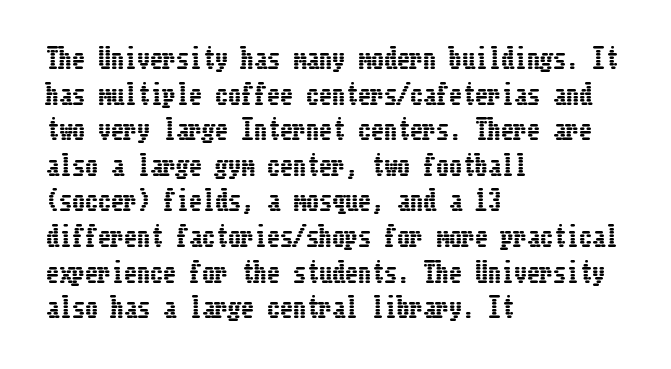
The image shows 26 px text type, upright; set left-aligned, normal line spacing (1.37x), normal letter spacing, not underlined.
